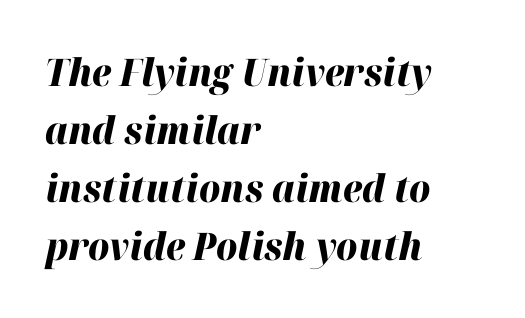
{"italic": "yes", "lean": "right", "slant_degrees": 12, "bold": "yes", "weight": "heavy", "width": "normal", "stroke_contrast": "high", "x_height": "medium", "monospaced": "no", "underline": "no", "align": "left", "line_spacing": "normal", "line_spacing_ratio": 1.53, "letter_spacing": "normal", "letter_spacing_em": 0.0, "glyph_px": 38}
